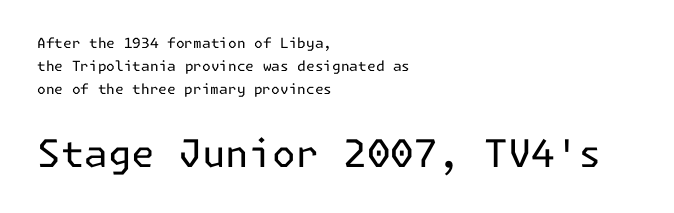
The image shows 38 px regular-weight sans-serif type, upright; set left-aligned, normal line spacing (1.65x), normal letter spacing, not underlined; the second (bottom) block is 2.71x larger; low stroke contrast and a medium x-height.
